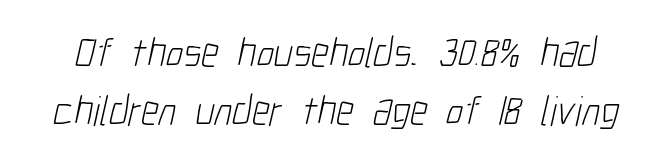
{"serif": "no", "bold": "no", "weight": "light", "width": "condensed", "stroke_contrast": "low", "x_height": "medium", "monospaced": "no", "underline": "no", "line_spacing": "normal", "line_spacing_ratio": 1.37, "letter_spacing": "normal", "letter_spacing_em": 0.0, "glyph_px": 42}
